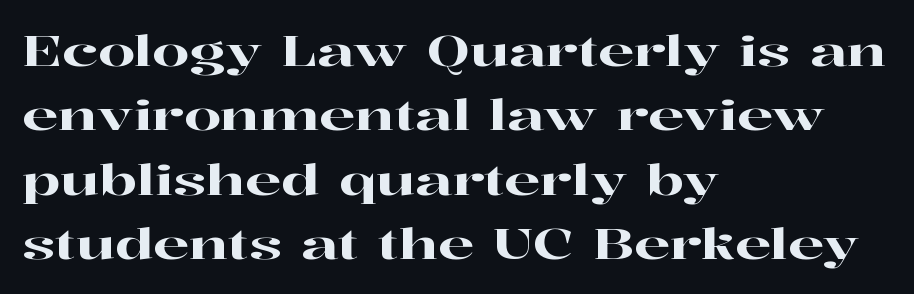
{"serif": "yes", "italic": "no", "width": "wide", "stroke_contrast": "high", "x_height": "medium", "monospaced": "no", "underline": "no", "align": "left", "line_spacing": "normal", "line_spacing_ratio": 1.53, "letter_spacing": "normal", "letter_spacing_em": 0.0, "glyph_px": 42}
